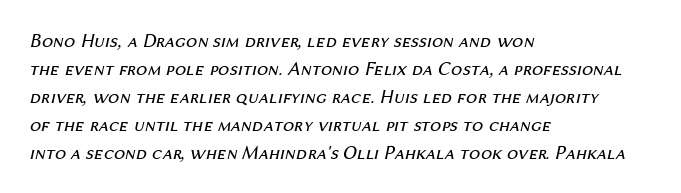
The image shows 20 px text type, italic (leaning right); set left-aligned, normal line spacing (1.4x), normal letter spacing, not underlined.
